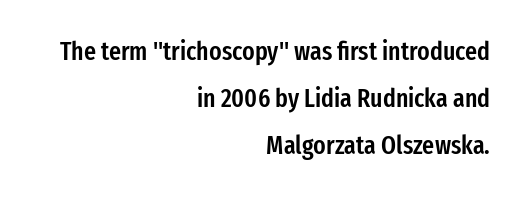
{"italic": "no", "bold": "semi", "underline": "no", "align": "right", "line_spacing_ratio": 1.81, "letter_spacing": "normal", "letter_spacing_em": 0.0, "glyph_px": 26}
